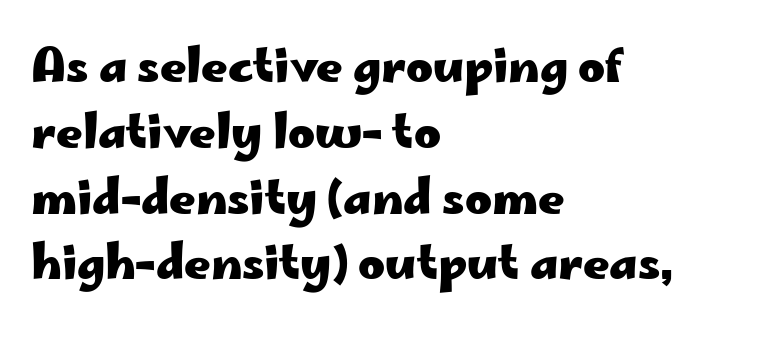
Varying glyph widths throughout — classic text-font behaviour. Descenders hang freely into open space. Characters follow at the spacing the type designer built in. The lettering holds an erect, upright posture throughout.
